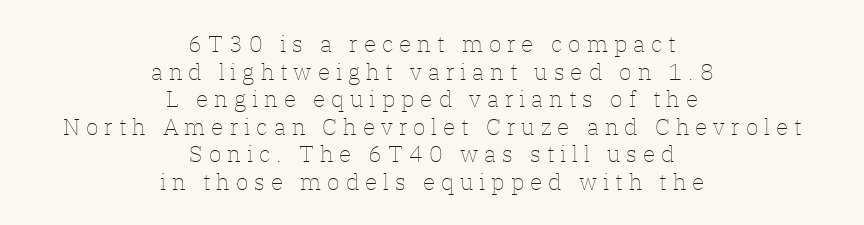
The zone under the glyphs is completely vacant. It's the straight-up-and-down kind of type. The cut favours lightness, reaching ordinary text weight at its darkest. One-word summary of the alignment: center. The horizontal fit of the characters is loose and conspicuously gappy.
